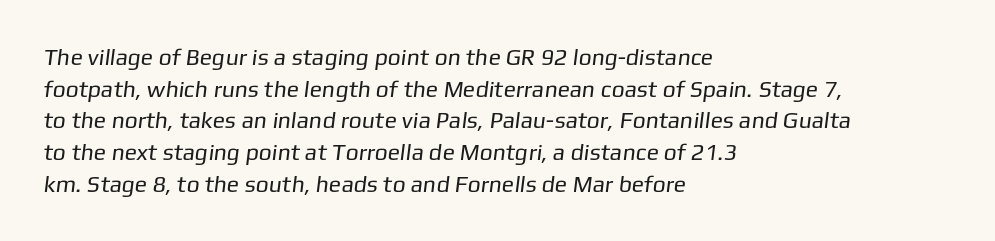
{"bold": "no", "underline": "no", "align": "left", "line_spacing": "normal", "line_spacing_ratio": 1.38, "letter_spacing": "normal", "letter_spacing_em": 0.0, "glyph_px": 23}
